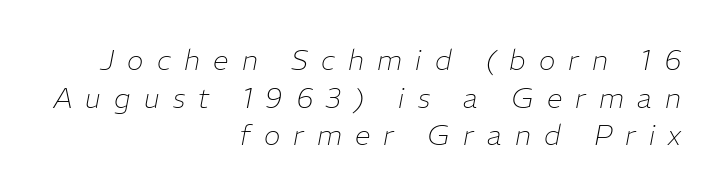
Q: Is the text bold? A: No.
Q: Is the text italic (slanted)? A: Yes, it leans right by about 11 degrees.
Q: Is the text underlined? A: No.
Q: How is the paragraph aligned? A: Right-aligned.
Q: Is the spacing between letters normal or unusually wide? A: Unusually wide.
Q: Is the spacing between lines tight, normal or loose? A: Normal.
Q: Width (condensed, normal, or wide)? A: Normal.
Q: Stroke contrast? A: Low.
Q: x-height? A: Medium.
Q: Monospaced? A: No.
